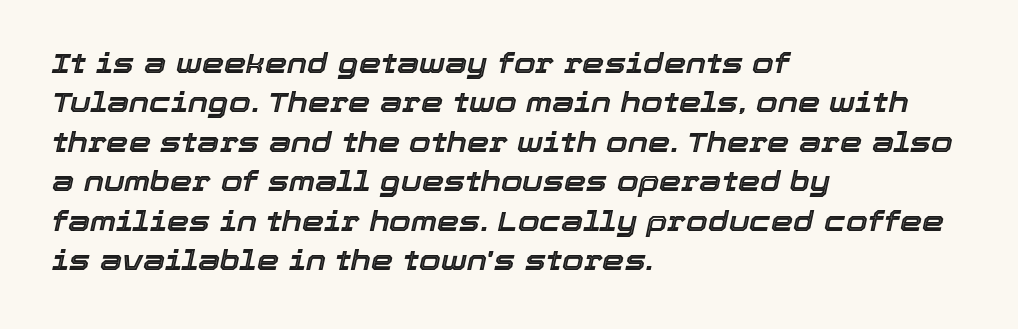
Q: Is the text italic (slanted)? A: Yes, it leans right by about 12 degrees.
Q: Is the text underlined? A: No.
Q: How is the paragraph aligned? A: Left-aligned.
Q: Is the spacing between letters normal or unusually wide? A: Normal.
Q: Is the spacing between lines tight, normal or loose? A: Normal.
Q: Width (condensed, normal, or wide)? A: Normal.
Q: x-height? A: Medium.
Q: Monospaced? A: No.
